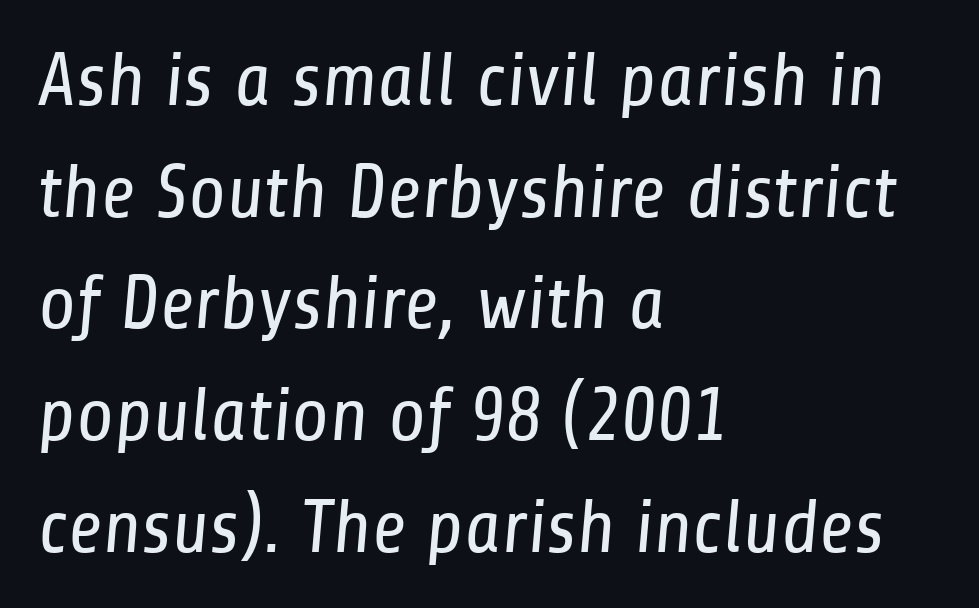
{"serif": "no", "bold": "no", "weight": "regular", "width": "condensed", "stroke_contrast": "low", "x_height": "medium", "monospaced": "no", "underline": "no", "align": "left", "line_spacing": "normal", "line_spacing_ratio": 1.47, "letter_spacing": "normal", "letter_spacing_em": 0.0, "glyph_px": 76}
